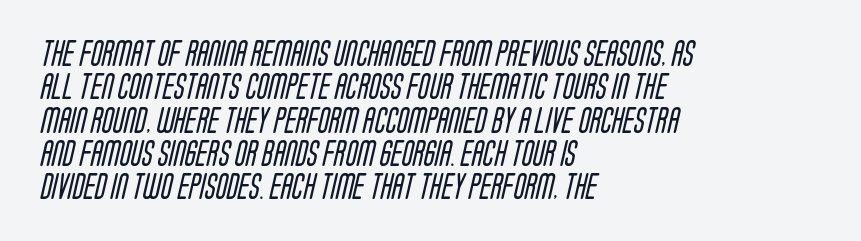
Q: Is the text bold? A: No.
Q: Is the text underlined? A: No.
Q: How is the paragraph aligned? A: Left-aligned.
Q: Is the spacing between letters normal or unusually wide? A: Normal.
Q: Is the spacing between lines tight, normal or loose? A: Normal.
